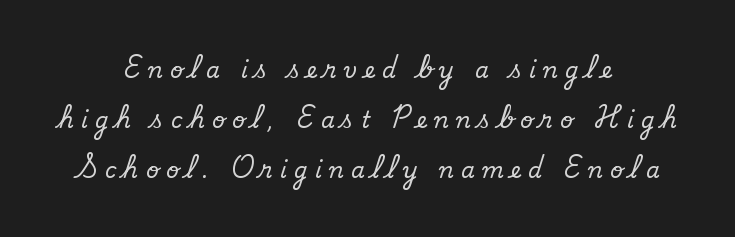
Q: Is the text bold? A: No.
Q: Is the text underlined? A: No.
Q: How is the paragraph aligned? A: Centered.
Q: Is the spacing between letters normal or unusually wide? A: Unusually wide.
Q: Is the spacing between lines tight, normal or loose? A: Loose.
